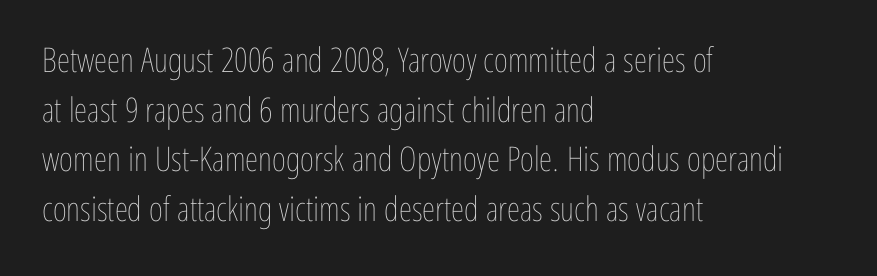
Q: Is the text bold? A: No.
Q: Is the text italic (slanted)? A: No, it is upright.
Q: Is the text underlined? A: No.
Q: How is the paragraph aligned? A: Left-aligned.
Q: Is the spacing between letters normal or unusually wide? A: Normal.
Q: Is the spacing between lines tight, normal or loose? A: Normal.
Q: Width (condensed, normal, or wide)? A: Condensed.
Q: Stroke contrast? A: Low.
Q: x-height? A: Medium.
Q: Monospaced? A: No.
